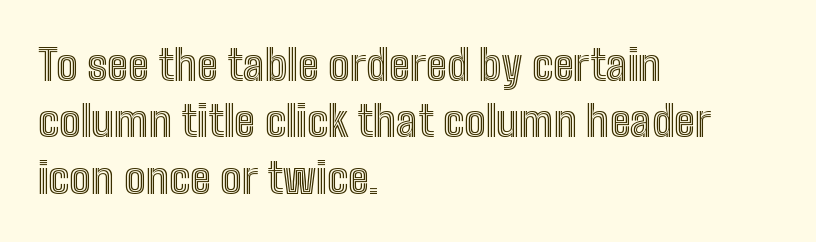
{"italic": "no", "width": "condensed", "x_height": "medium", "monospaced": "no", "underline": "no", "align": "left", "line_spacing": "normal", "line_spacing_ratio": 1.31, "letter_spacing": "normal", "letter_spacing_em": 0.0, "glyph_px": 43}
